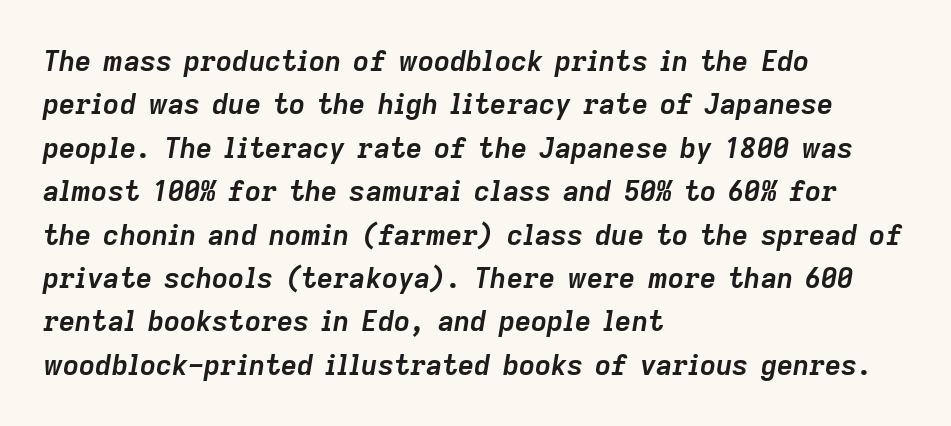
Proportional: the letters do not fall into vertical columns. Normally led — the rows are evenly, conventionally spaced. Reading down the block, your eye returns to a fixed left position each line. Spacing between characters is what you'd get straight out of the box.
